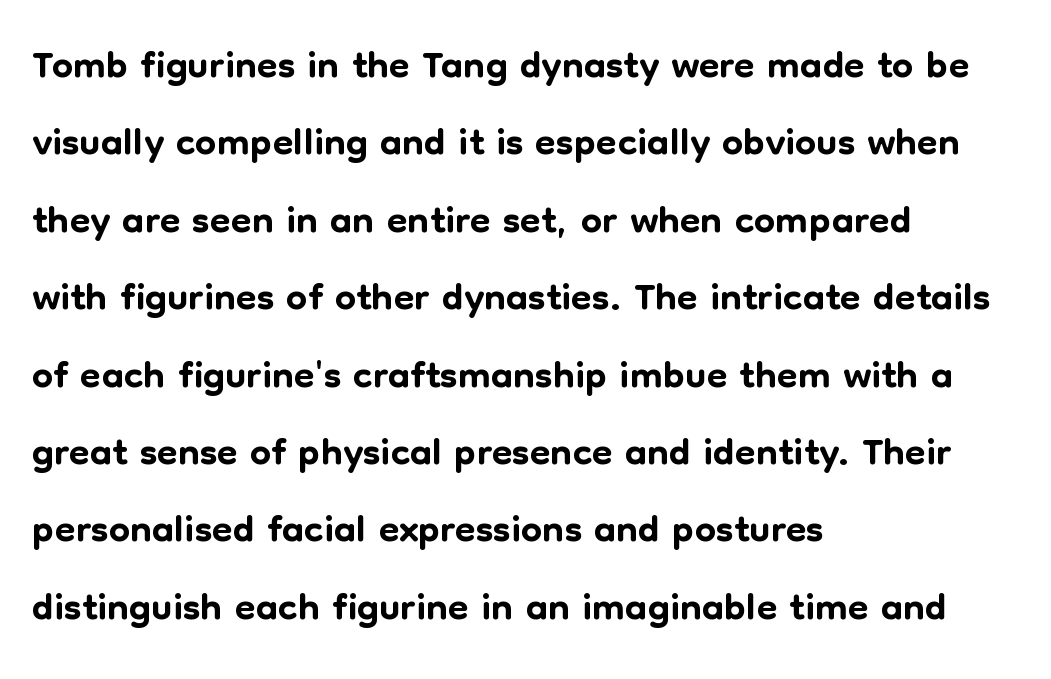
How are the letters spaced? Ordinarily, with no added tracking. Descenders hang freely into open space. A typesetter would mark this as roman, not italic. Every row of glyphs begins at an identical x-position on the left. Letterform terminals end flat and unadorned throughout the passage.
